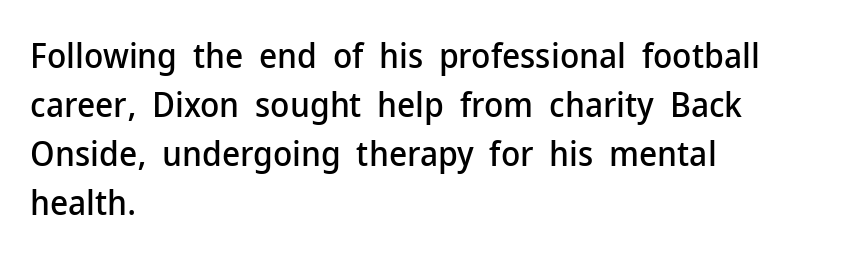
The image shows 35 px sans-serif type, upright; set left-aligned, normal line spacing (1.4x), normal letter spacing, not underlined; low stroke contrast and a medium x-height.
